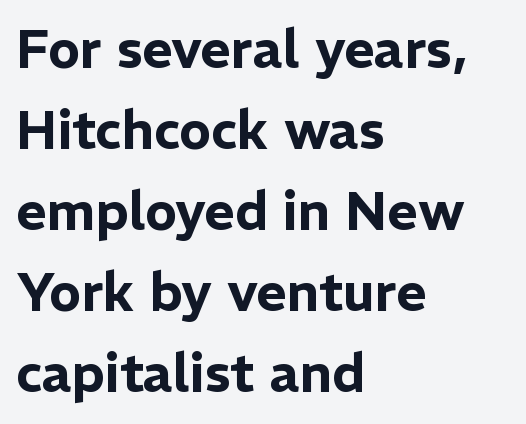
Q: Is the text italic (slanted)? A: No, it is upright.
Q: Is the typeface a serif or a sans-serif typeface? A: Sans-serif.
Q: Is the text underlined? A: No.
Q: How is the paragraph aligned? A: Left-aligned.
Q: Is the spacing between letters normal or unusually wide? A: Normal.
Q: Is the spacing between lines tight, normal or loose? A: Normal.
Q: Width (condensed, normal, or wide)? A: Normal.
Q: Stroke contrast? A: Low.
Q: x-height? A: Medium.
Q: Monospaced? A: No.
